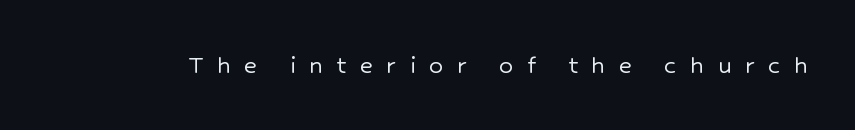
Q: Is the text italic (slanted)? A: No, it is upright.
Q: Is the typeface a serif or a sans-serif typeface? A: Sans-serif.
Q: Is the text underlined? A: No.
Q: Is the spacing between letters normal or unusually wide? A: Unusually wide.
Q: Width (condensed, normal, or wide)? A: Normal.
Q: Stroke contrast? A: Low.
Q: x-height? A: Medium.
Q: Monospaced? A: No.
